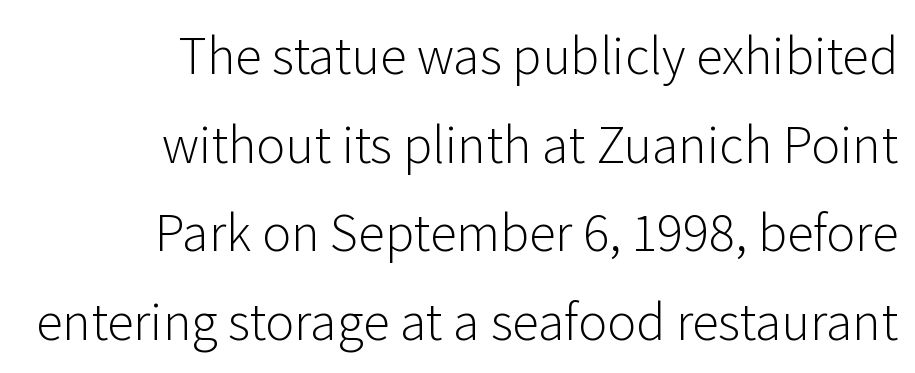
Q: Is the text bold? A: No.
Q: Is the text italic (slanted)? A: No, it is upright.
Q: Is the typeface a serif or a sans-serif typeface? A: Sans-serif.
Q: Is the text underlined? A: No.
Q: How is the paragraph aligned? A: Right-aligned.
Q: Is the spacing between letters normal or unusually wide? A: Normal.
Q: Width (condensed, normal, or wide)? A: Normal.
Q: Stroke contrast? A: Low.
Q: x-height? A: Medium.
Q: Monospaced? A: No.
